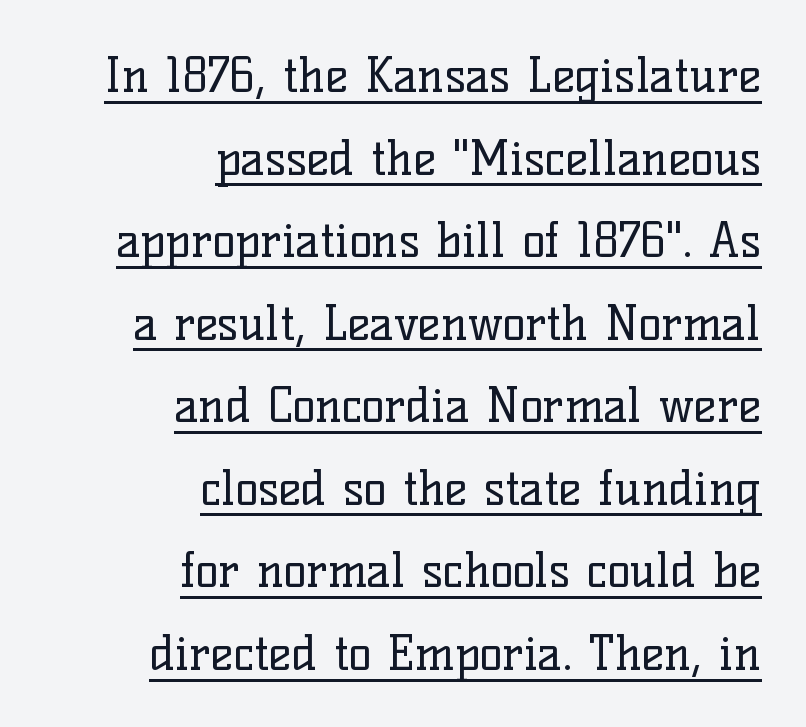
{"serif": "yes", "italic": "no", "bold": "no", "weight": "regular", "width": "normal", "stroke_contrast": "low", "x_height": "medium", "monospaced": "no", "underline": "yes", "align": "right", "line_spacing_ratio": 1.72, "letter_spacing": "normal", "letter_spacing_em": 0.0, "glyph_px": 48}
